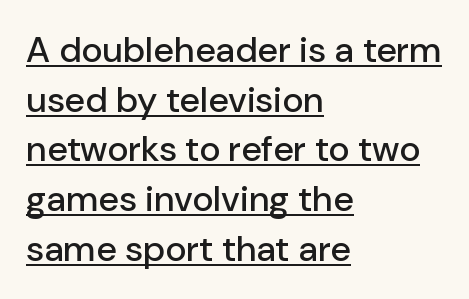
{"serif": "no", "italic": "no", "width": "normal", "stroke_contrast": "low", "x_height": "medium", "monospaced": "no", "underline": "yes", "align": "left", "line_spacing": "normal", "line_spacing_ratio": 1.38, "letter_spacing": "normal", "letter_spacing_em": 0.0, "glyph_px": 36}
